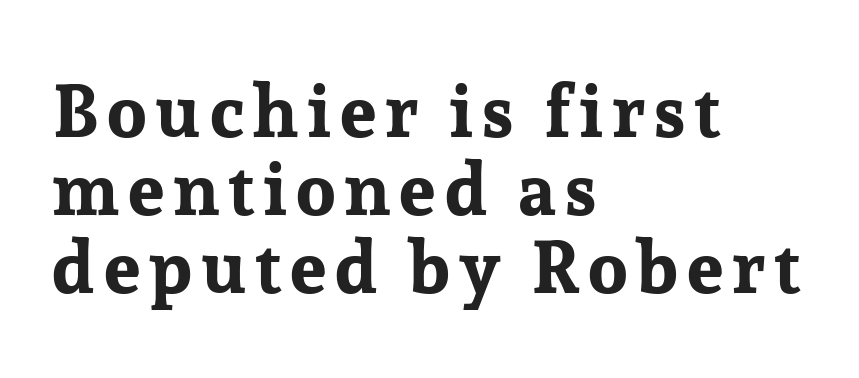
{"serif": "yes", "italic": "no", "bold": "yes", "weight": "bold", "width": "normal", "stroke_contrast": "low", "x_height": "medium", "monospaced": "no", "underline": "no", "align": "left", "line_spacing": "tight", "line_spacing_ratio": 1.07, "glyph_px": 73}
